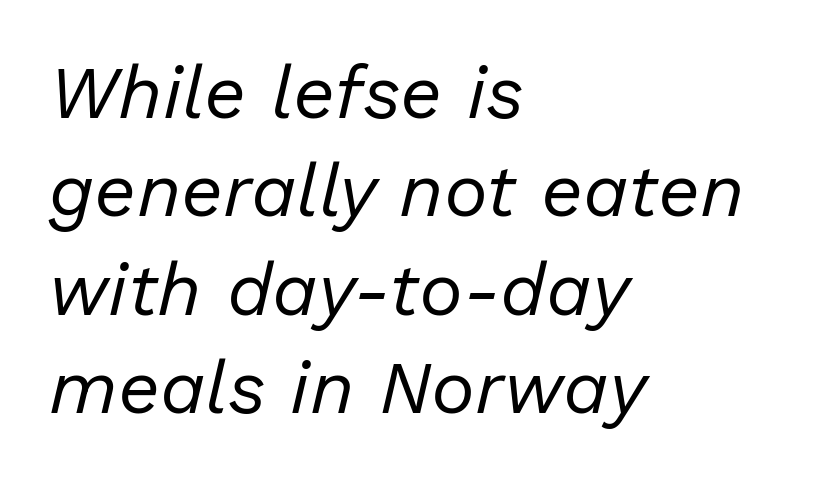
{"italic": "yes", "lean": "right", "slant_degrees": 13, "bold": "no", "weight": "regular", "width": "normal", "stroke_contrast": "low", "x_height": "medium", "monospaced": "no", "underline": "no", "align": "left", "line_spacing": "normal", "line_spacing_ratio": 1.33, "letter_spacing": "normal", "letter_spacing_em": 0.0, "glyph_px": 74}
